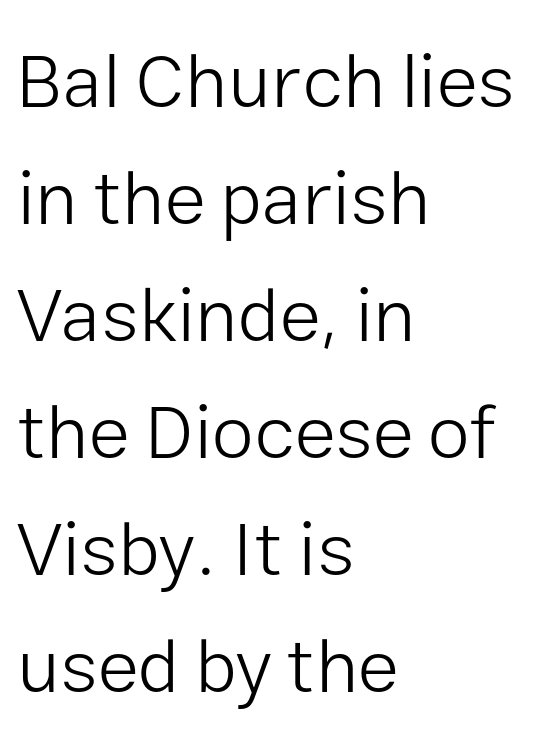
Q: Is the text bold? A: No.
Q: Is the text italic (slanted)? A: No, it is upright.
Q: Is the typeface a serif or a sans-serif typeface? A: Sans-serif.
Q: Is the text underlined? A: No.
Q: How is the paragraph aligned? A: Left-aligned.
Q: Is the spacing between letters normal or unusually wide? A: Normal.
Q: Is the spacing between lines tight, normal or loose? A: Normal.
Q: Width (condensed, normal, or wide)? A: Normal.
Q: Stroke contrast? A: Low.
Q: x-height? A: Medium.
Q: Monospaced? A: No.
